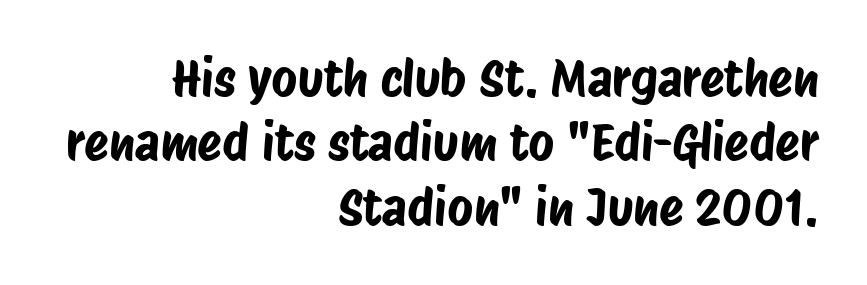
Only glyphs here, with clear space below each row. Looks like regular typesetting: each glyph gets only the width it needs. The type family on display is of the sans-serif kind. Compared with a flush-left layout, this one pins lines to the opposite, right side.
